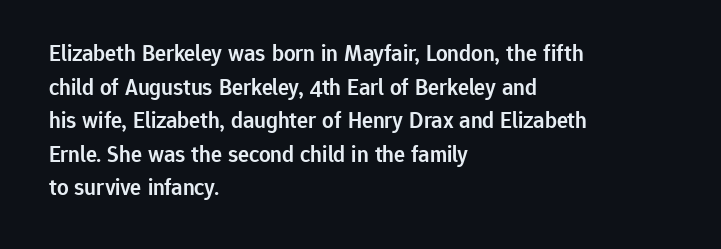
Q: Is the text bold? A: Semi-bold.
Q: Is the text italic (slanted)? A: No, it is upright.
Q: Is the text underlined? A: No.
Q: How is the paragraph aligned? A: Left-aligned.
Q: Is the spacing between letters normal or unusually wide? A: Normal.
Q: Is the spacing between lines tight, normal or loose? A: Normal.
